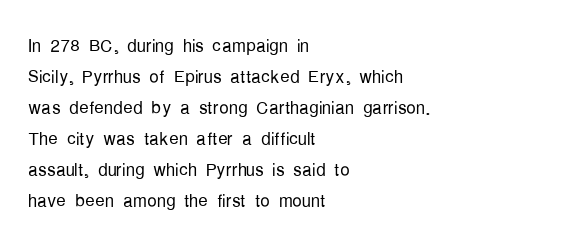
Q: Is the text bold? A: No.
Q: Is the text italic (slanted)? A: No, it is upright.
Q: Is the text underlined? A: No.
Q: How is the paragraph aligned? A: Left-aligned.
Q: Is the spacing between letters normal or unusually wide? A: Normal.
Q: Is the spacing between lines tight, normal or loose? A: Normal.
